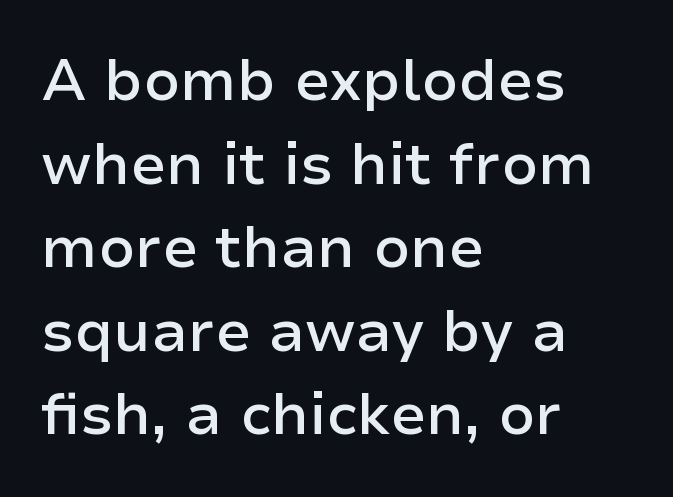
Looks like regular typesetting: each glyph gets only the width it needs. Emphasis by weight is partial: semibold. The horizontal fit of the characters is conventional and even. No italicization has been applied; the sample stays upright. Letters rest on an invisible, unmarked baseline.
